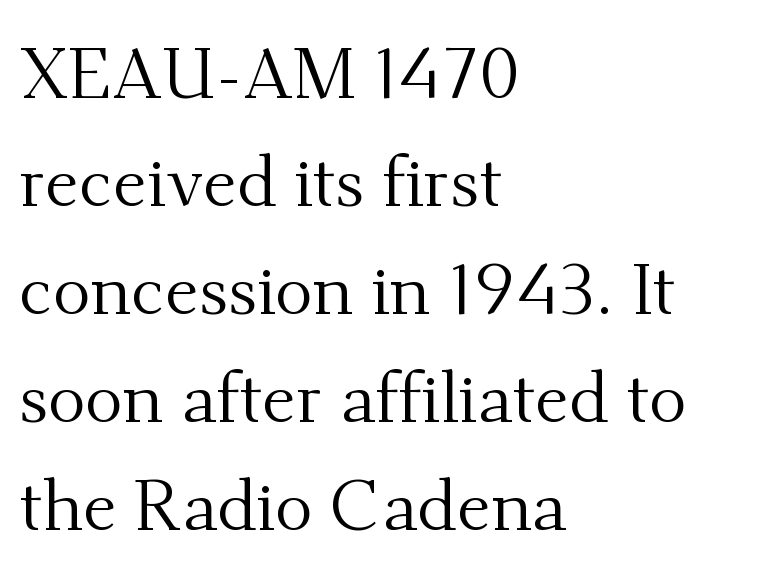
The image shows 71 px regular-weight serif type, upright; set left-aligned, normal line spacing (1.52x), normal letter spacing, not underlined; medium stroke contrast and a small x-height.
